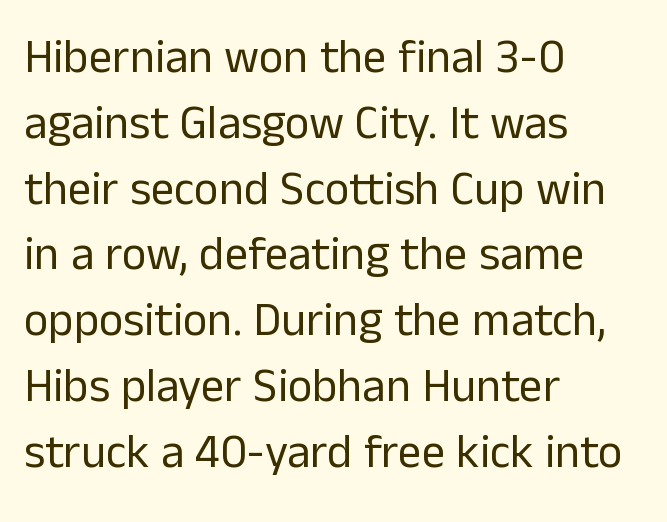
{"serif": "no", "italic": "no", "bold": "no", "weight": "regular", "width": "normal", "stroke_contrast": "low", "x_height": "medium", "monospaced": "no", "underline": "no", "align": "left", "line_spacing": "normal", "line_spacing_ratio": 1.4, "letter_spacing": "normal", "letter_spacing_em": 0.0, "glyph_px": 47}
